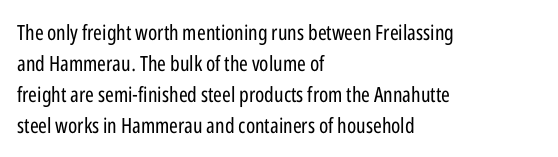
Q: Is the text bold? A: No.
Q: Is the text italic (slanted)? A: No, it is upright.
Q: Is the text underlined? A: No.
Q: How is the paragraph aligned? A: Left-aligned.
Q: Is the spacing between letters normal or unusually wide? A: Normal.
Q: Is the spacing between lines tight, normal or loose? A: Normal.
